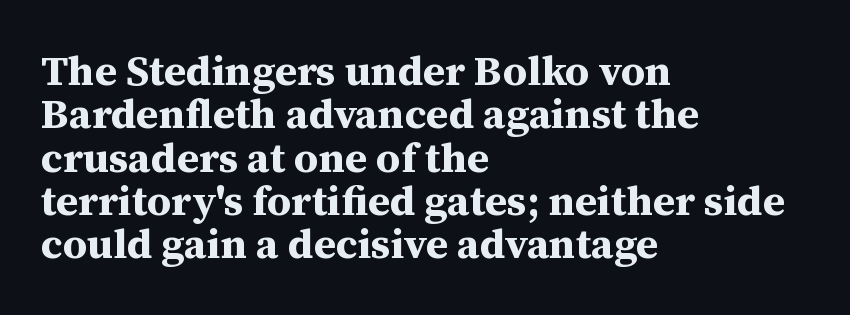
{"serif": "yes", "italic": "no", "bold": "yes", "weight": "bold", "width": "normal", "stroke_contrast": "medium", "x_height": "medium", "monospaced": "no", "underline": "no", "align": "left", "line_spacing": "tight", "line_spacing_ratio": 1.03, "letter_spacing": "normal", "letter_spacing_em": 0.0, "glyph_px": 42}
